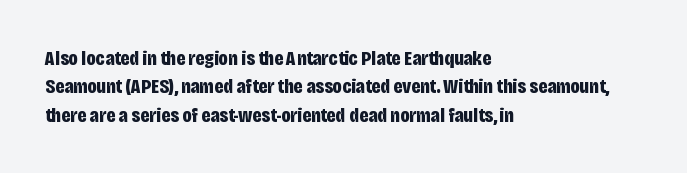
The image shows 21 px bold type, upright; set left-aligned, normal line spacing (1.35x), normal letter spacing, not underlined.
